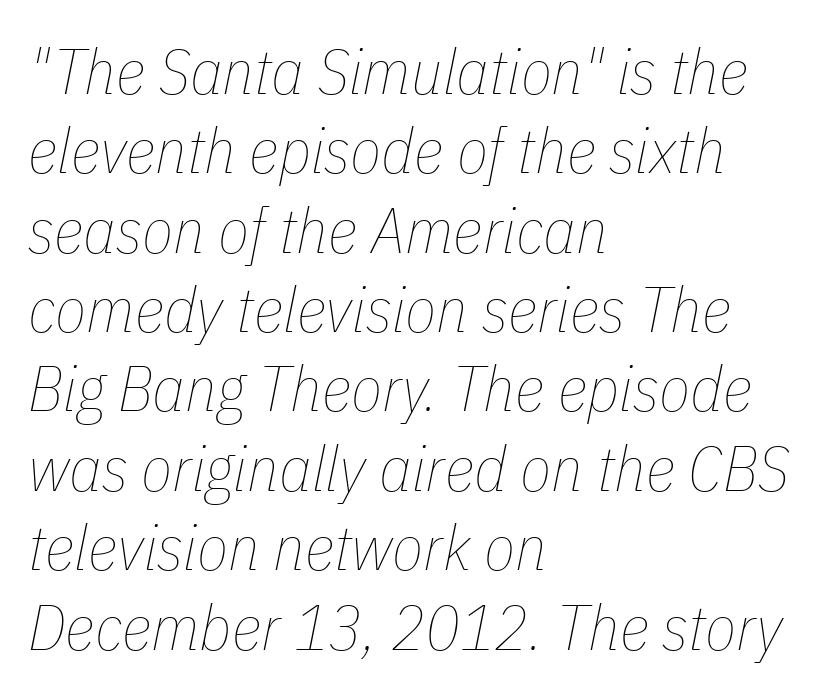
{"italic": "yes", "lean": "right", "slant_degrees": 11, "bold": "no", "weight": "thin", "width": "condensed", "stroke_contrast": "low", "x_height": "medium", "monospaced": "no", "underline": "no", "align": "left", "line_spacing_ratio": 1.24, "letter_spacing": "normal", "letter_spacing_em": 0.0, "glyph_px": 64}
